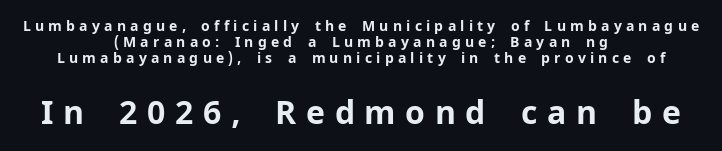
Q: Is the text bold? A: Yes.
Q: Is the text italic (slanted)? A: No, it is upright.
Q: Is the typeface a serif or a sans-serif typeface? A: Sans-serif.
Q: Is the text underlined? A: No.
Q: How is the paragraph aligned? A: Centered.
Q: Is the spacing between letters normal or unusually wide? A: Unusually wide.
Q: Is the spacing between lines tight, normal or loose? A: Tight.
Q: Which block of text is set in a larger size, the first (top) or the second (bottom)? A: The second (bottom) one.
Q: Width (condensed, normal, or wide)? A: Normal.
Q: Stroke contrast? A: Low.
Q: x-height? A: Medium.
Q: Monospaced? A: No.
